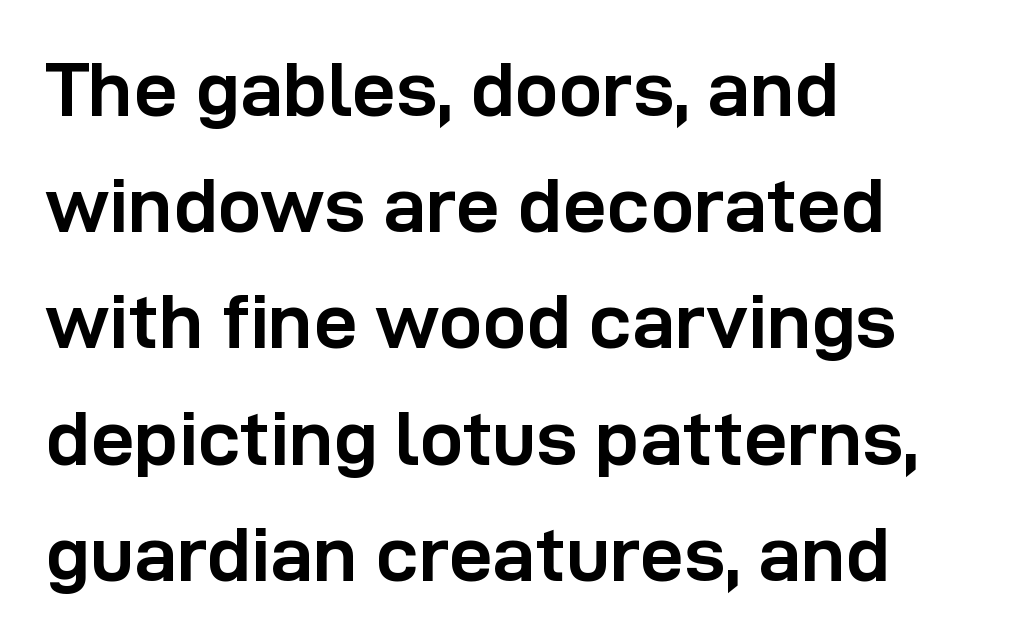
Q: Is the text bold? A: Yes.
Q: Is the text italic (slanted)? A: No, it is upright.
Q: Is the typeface a serif or a sans-serif typeface? A: Sans-serif.
Q: Is the text underlined? A: No.
Q: How is the paragraph aligned? A: Left-aligned.
Q: Is the spacing between letters normal or unusually wide? A: Normal.
Q: Is the spacing between lines tight, normal or loose? A: Normal.
Q: Width (condensed, normal, or wide)? A: Normal.
Q: Stroke contrast? A: Low.
Q: x-height? A: Medium.
Q: Monospaced? A: No.
